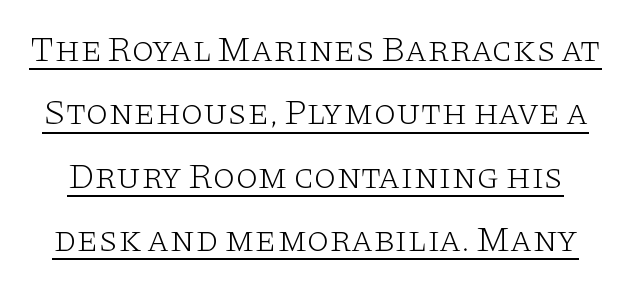
Q: Is the text bold? A: No.
Q: Is the text italic (slanted)? A: No, it is upright.
Q: Is the typeface a serif or a sans-serif typeface? A: Serif.
Q: Is the text underlined? A: Yes.
Q: Is the spacing between letters normal or unusually wide? A: Normal.
Q: Width (condensed, normal, or wide)? A: Wide.
Q: Stroke contrast? A: Low.
Q: x-height? A: Large.
Q: Monospaced? A: No.
